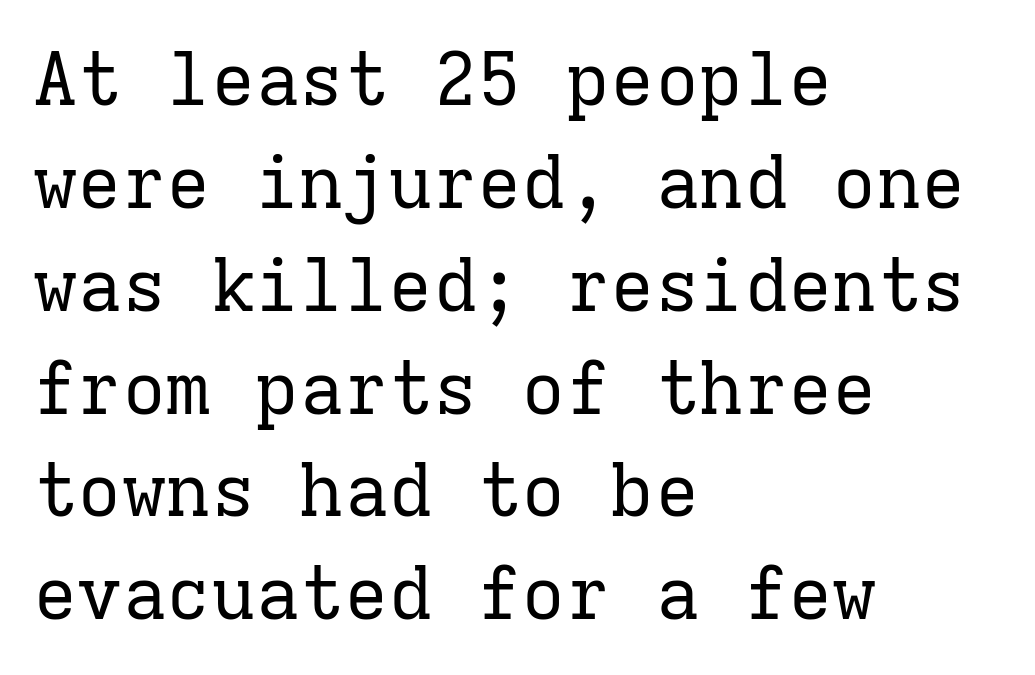
Q: Is the text bold? A: No.
Q: Is the text italic (slanted)? A: No, it is upright.
Q: Is the typeface a serif or a sans-serif typeface? A: Serif.
Q: Is the text underlined? A: No.
Q: How is the paragraph aligned? A: Left-aligned.
Q: Is the spacing between letters normal or unusually wide? A: Normal.
Q: Is the spacing between lines tight, normal or loose? A: Normal.
Q: Width (condensed, normal, or wide)? A: Normal.
Q: Stroke contrast? A: Low.
Q: x-height? A: Medium.
Q: Monospaced? A: Yes.
